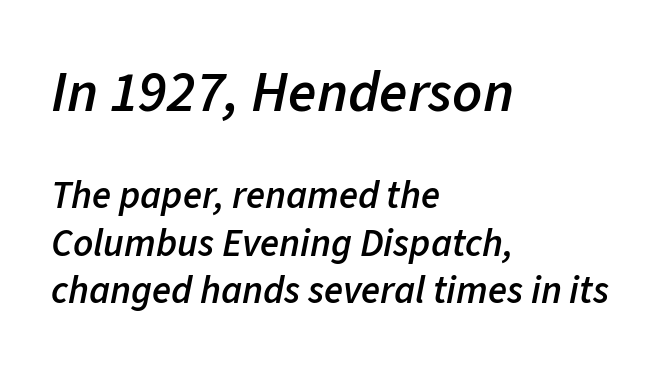
Teacher's note: observe the even left margin — that is flush-left alignment. Observe the ordinary spacing: letters are neighbours, not strangers. Check under the words: just untouched page. The rendering uses natural spacing where letterforms have individual widths.
